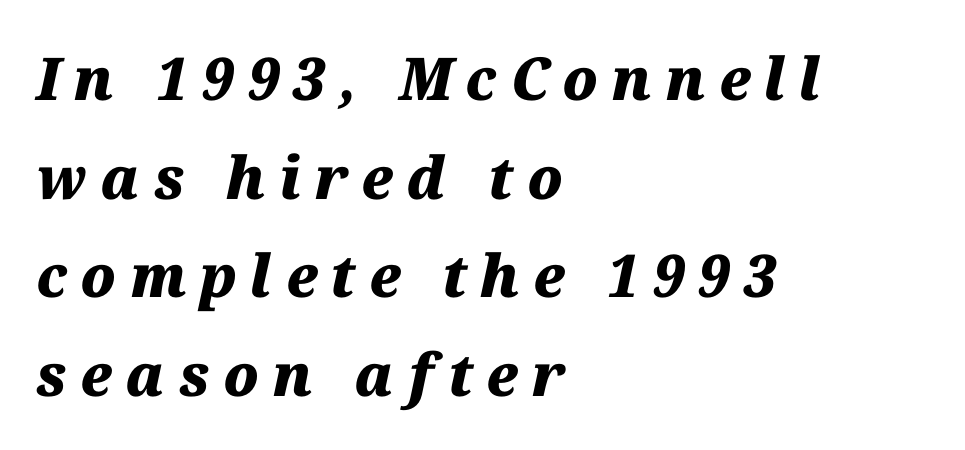
Each glyph is drawn with heavy, bold strokes. Italic? Definitely — the glyphs are oblique. A typesetter would call this proportional, since set widths differ per character. Left-aligned paragraph, ragged on the right. Unmarked baselines from the first word to the last. Students, observe: this is what conventionally led text looks like.
